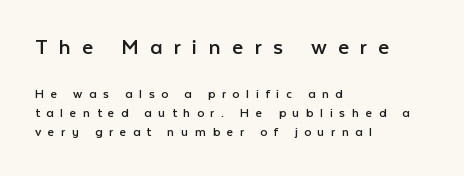
Q: Is the text bold? A: No.
Q: Is the text italic (slanted)? A: No, it is upright.
Q: Is the text underlined? A: No.
Q: How is the paragraph aligned? A: Left-aligned.
Q: Is the spacing between letters normal or unusually wide? A: Unusually wide.
Q: Is the spacing between lines tight, normal or loose? A: Normal.
Q: Which block of text is set in a larger size, the first (top) or the second (bottom)? A: The first (top) one.
